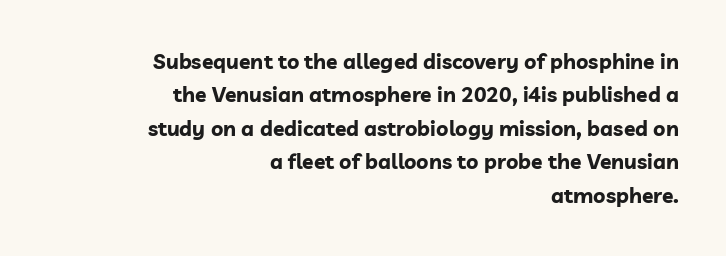
Observe the ordinary spacing: letters are neighbours, not strangers. The letters stand upright; this is a roman face. Successive baselines arrive at the customary interval. Anything drawn beneath the words? Only blank space. Caption: bold face, heavy strokes.
